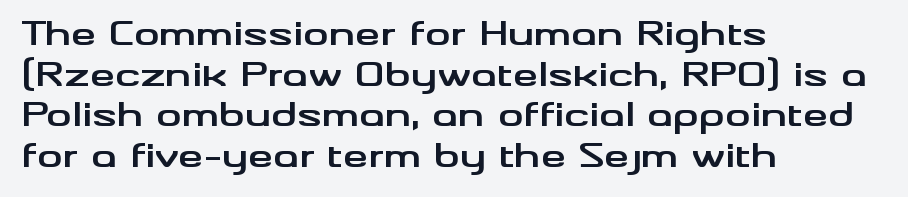
The image shows 32 px bold, wide sans-serif type, upright; set left-aligned, normal line spacing (1.27x), normal letter spacing, not underlined; medium stroke contrast and a small x-height.
